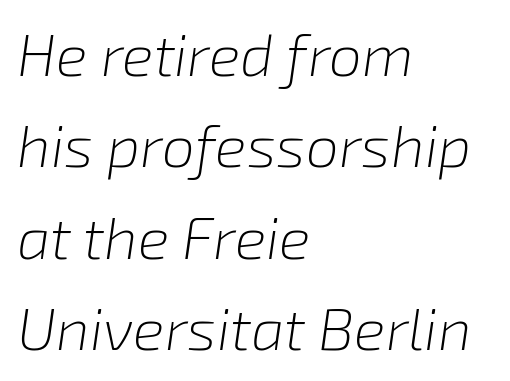
Summary of weight: not heavy and not bold. The zone under the glyphs is completely vacant. Compared with typical paragraphs, the rows here are spaced about the same. Do the characters align in a grid? No, the font is proportional.
